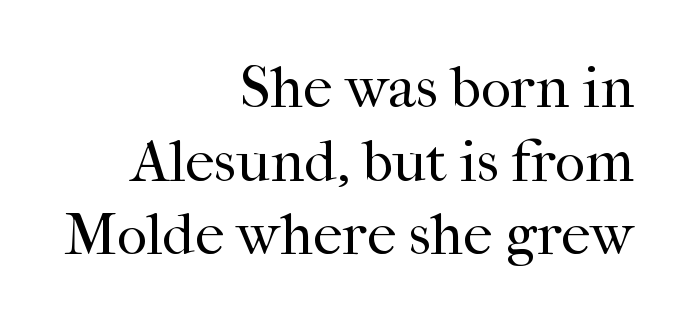
The image shows 59 px regular-weight serif type, upright; set right-aligned, normal line spacing (1.25x), normal letter spacing, not underlined; high stroke contrast and a medium x-height.
